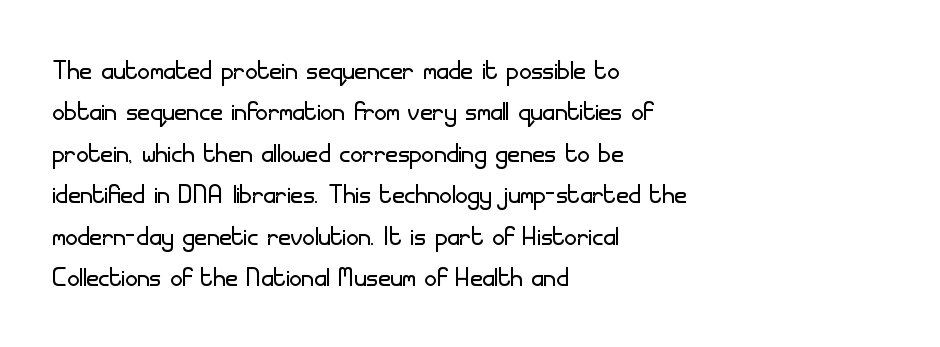
The image shows 34 px light sans-serif type, upright; set left-aligned, line spacing 1.22x, normal letter spacing, not underlined; low stroke contrast and a small x-height.
